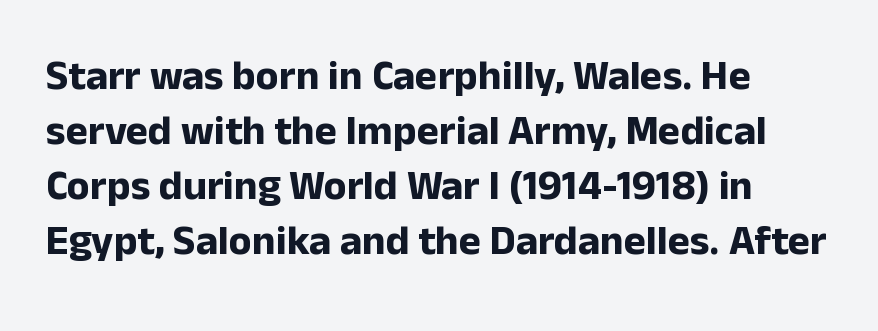
Lines of text with bare space underneath. Note the varied advance widths — an 'i' is clearly narrower than an 'm'. The face used here is rendered with its standard letterfit. The lines are quadded left.
